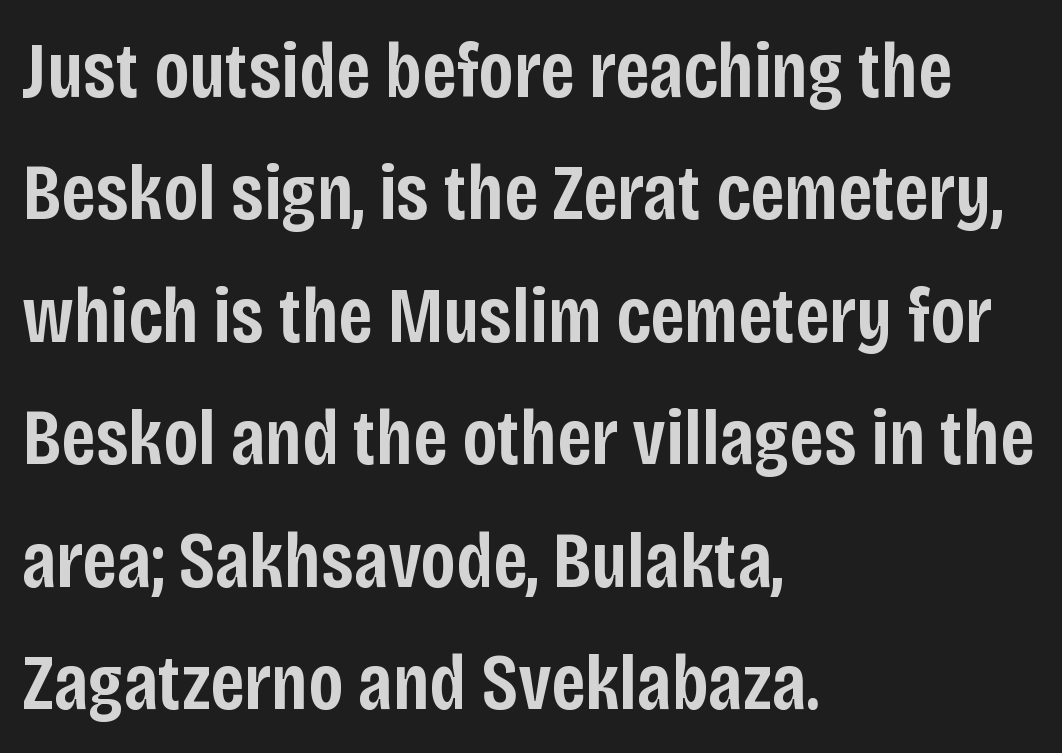
{"serif": "no", "italic": "no", "bold": "semi", "weight": "semibold", "width": "condensed", "stroke_contrast": "low", "x_height": "large", "monospaced": "no", "underline": "no", "align": "left", "line_spacing": "normal", "line_spacing_ratio": 1.53, "letter_spacing": "normal", "letter_spacing_em": 0.0, "glyph_px": 80}
